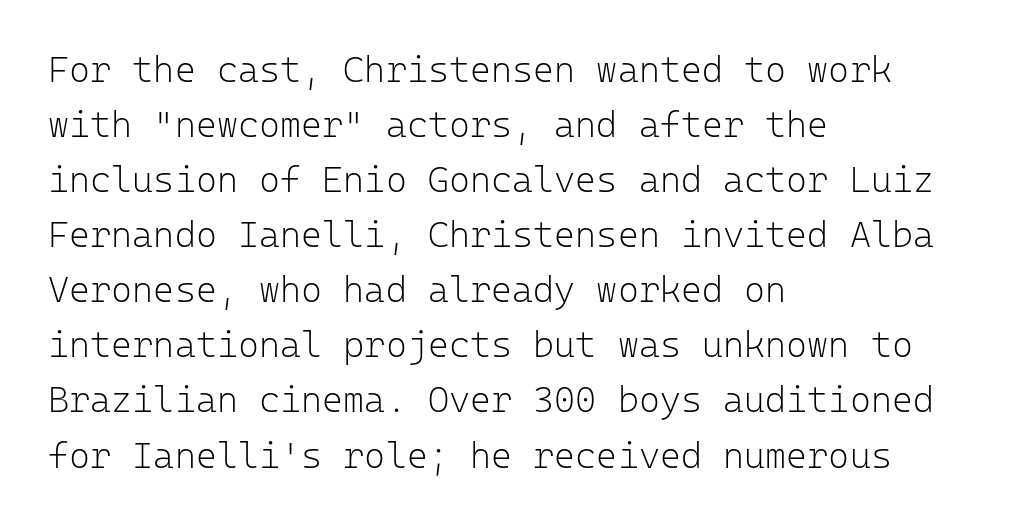
The image shows 36 px light sans-serif type, upright, monospaced; set left-aligned, normal line spacing (1.53x), normal letter spacing, not underlined; low stroke contrast and a medium x-height.
